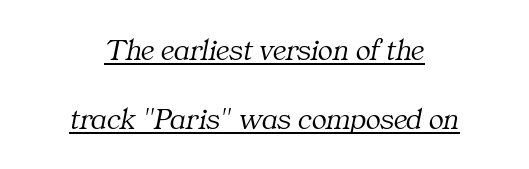
{"serif": "yes", "italic": "yes", "lean": "right", "slant_degrees": 11, "bold": "no", "weight": "light", "width": "normal", "stroke_contrast": "medium", "x_height": "medium", "monospaced": "no", "underline": "yes", "align": "center", "line_spacing": "loose", "line_spacing_ratio": 2.22, "letter_spacing": "normal", "letter_spacing_em": 0.0, "glyph_px": 31}
